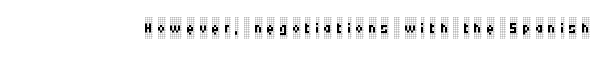
The image shows 22 px text type, upright; set unusually wide letter spacing (+0.21 em), not underlined.
